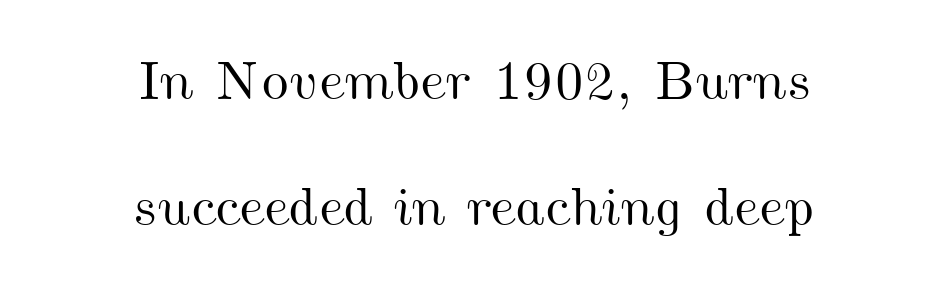
Q: Is the text underlined? A: No.
Q: How is the paragraph aligned? A: Centered.
Q: Is the spacing between letters normal or unusually wide? A: Normal.
Q: Is the spacing between lines tight, normal or loose? A: Loose.
Q: Width (condensed, normal, or wide)? A: Wide.
Q: Stroke contrast? A: Medium.
Q: x-height? A: Small.
Q: Monospaced? A: No.
